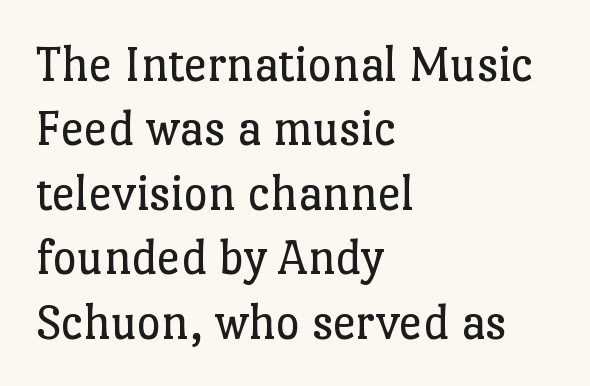
The image shows 52 px regular-weight serif type, upright; set left-aligned, line spacing 1.24x, normal letter spacing, not underlined; low stroke contrast and a medium x-height.
